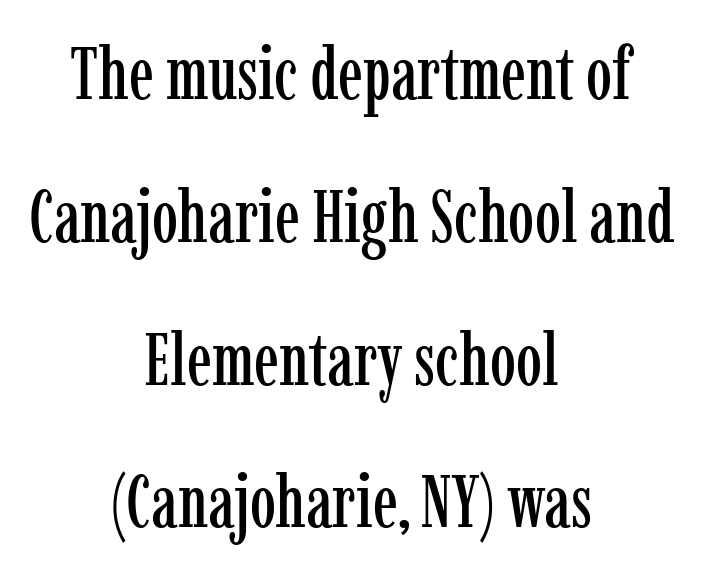
Varying glyph widths throughout — classic text-font behaviour. Both edges are ragged and mirror each other, which tells us the setting is centered. Short note: letters normally spaced. Font category for this specimen: serif. Rendered with straight, roman letterforms.
